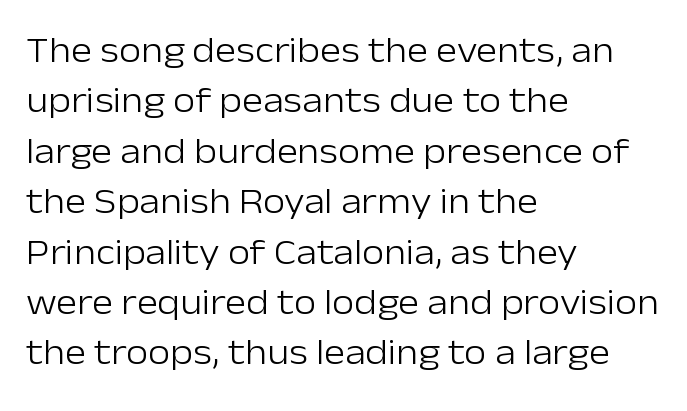
The image shows 36 px light sans-serif type, upright; set left-aligned, normal line spacing (1.4x), normal letter spacing, not underlined; low stroke contrast and a medium x-height.
